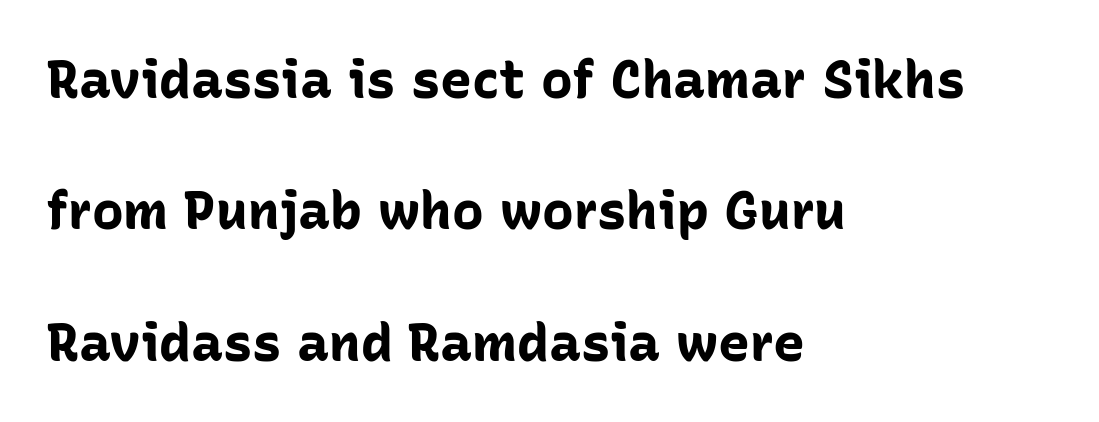
{"serif": "no", "italic": "no", "bold": "yes", "weight": "bold", "width": "normal", "stroke_contrast": "low", "x_height": "medium", "monospaced": "no", "underline": "no", "align": "left", "line_spacing": "loose", "line_spacing_ratio": 2.48, "letter_spacing": "normal", "letter_spacing_em": 0.0, "glyph_px": 53}
